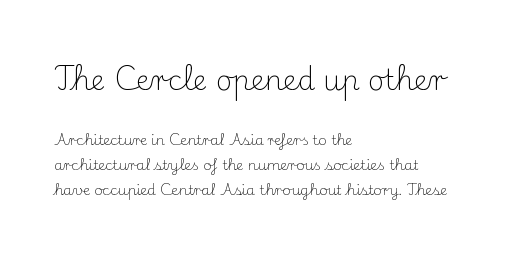
Is the block centered? No — it sits flush against the left margin. Unlike italic type, these characters show no tilt at all. How are the letters spaced? Ordinarily, with no added tracking. This layout puts the oversized block above and the modest block below.
